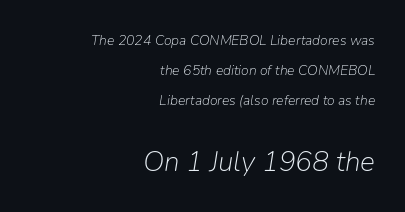
The image shows 28 px light type, italic (leaning right); set right-aligned, loose line spacing (2.14x), normal letter spacing, not underlined; the second (bottom) block is 2.0x larger; low stroke contrast and a medium x-height.
